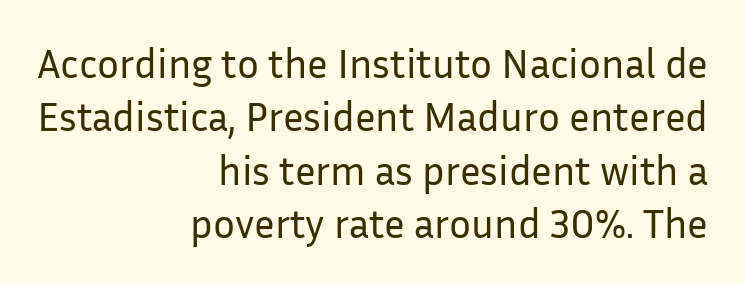
The lettering stays uniformly vertical, giving the passage a roman look. The words here are not underlined. The strokes carry an ordinary text weight at most. The letters sit at their default tracking, neither squeezed nor spread.
